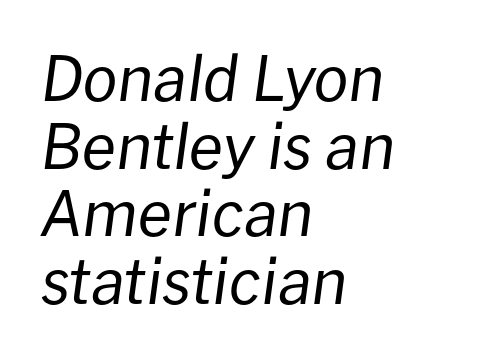
Is there much room between lines? No — they nearly touch. The paragraph shown leans on its left margin. On a weight scale, this lands at 450 or below. Between one letter and the next there's only the usual sliver of space. The face used here is proportionally spaced, like ordinary book or web type. Looking at the ascenders, they clearly lean.
